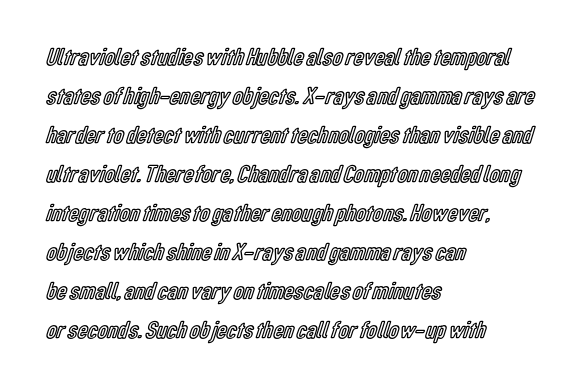
The image shows 25 px text type; set left-aligned, normal line spacing (1.56x), normal letter spacing, not underlined.
